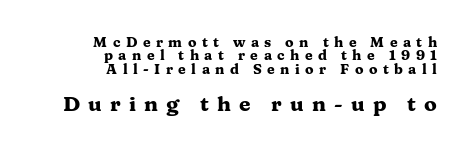
{"italic": "no", "bold": "yes", "underline": "no", "align": "right", "line_spacing": "tight", "line_spacing_ratio": 0.95, "letter_spacing": "wide", "letter_spacing_em": 0.39, "larger_block": "second", "size_ratio": 1.5, "glyph_px": 21}
